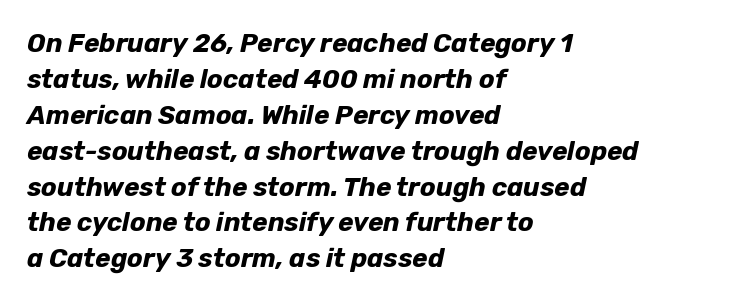
{"italic": "yes", "lean": "right", "slant_degrees": 12, "bold": "yes", "underline": "no", "align": "left", "line_spacing": "normal", "line_spacing_ratio": 1.38, "letter_spacing": "normal", "letter_spacing_em": 0.0, "glyph_px": 26}
